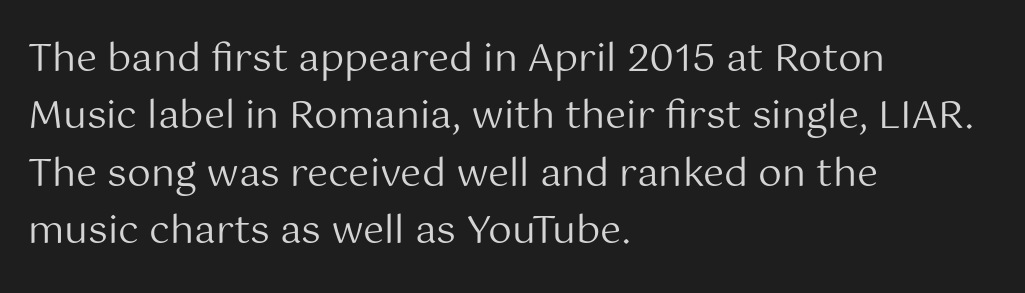
Q: Is the text bold? A: No.
Q: Is the text italic (slanted)? A: No, it is upright.
Q: Is the typeface a serif or a sans-serif typeface? A: Sans-serif.
Q: Is the text underlined? A: No.
Q: How is the paragraph aligned? A: Left-aligned.
Q: Is the spacing between letters normal or unusually wide? A: Normal.
Q: Is the spacing between lines tight, normal or loose? A: Normal.
Q: Width (condensed, normal, or wide)? A: Normal.
Q: Stroke contrast? A: Medium.
Q: x-height? A: Medium.
Q: Monospaced? A: No.
